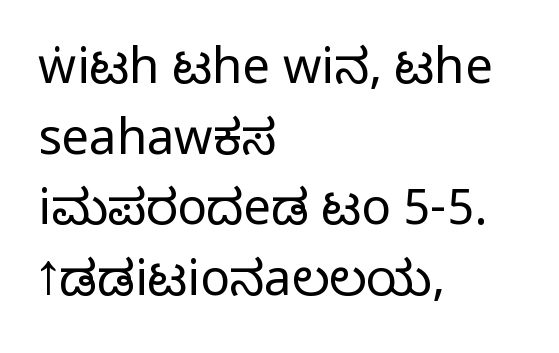
Q: Is the text bold? A: No.
Q: Is the text italic (slanted)? A: No, it is upright.
Q: Is the typeface a serif or a sans-serif typeface? A: Sans-serif.
Q: Is the text underlined? A: No.
Q: How is the paragraph aligned? A: Left-aligned.
Q: Is the spacing between letters normal or unusually wide? A: Normal.
Q: Is the spacing between lines tight, normal or loose? A: Normal.
Q: Width (condensed, normal, or wide)? A: Condensed.
Q: Stroke contrast? A: Low.
Q: x-height? A: Large.
Q: Monospaced? A: No.
